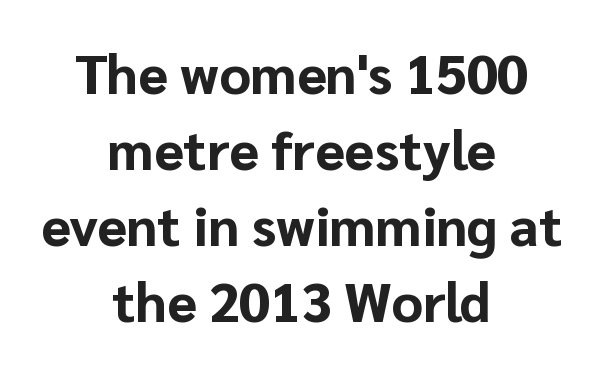
Typeset on center — no edge is straight. These lines carry a lot of weight — the face is fully bold. Words float on clear page, feet unadorned. The typeface chosen for these lines omits serifs.
